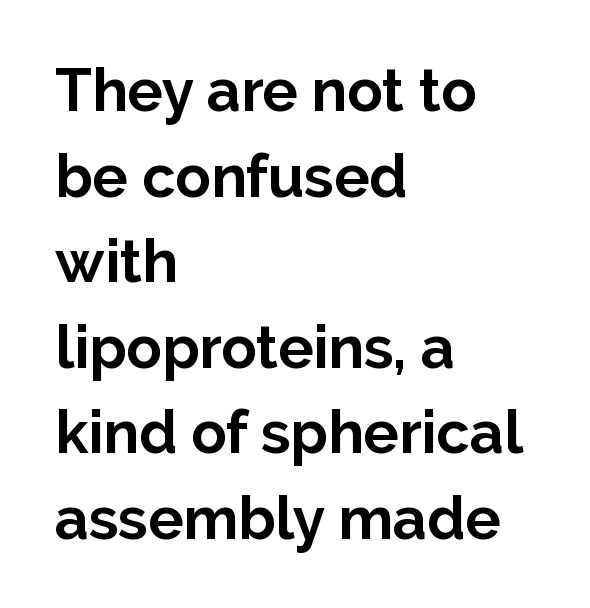
Q: Is the text bold? A: Yes.
Q: Is the text italic (slanted)? A: No, it is upright.
Q: Is the typeface a serif or a sans-serif typeface? A: Sans-serif.
Q: Is the text underlined? A: No.
Q: How is the paragraph aligned? A: Left-aligned.
Q: Is the spacing between letters normal or unusually wide? A: Normal.
Q: Is the spacing between lines tight, normal or loose? A: Normal.
Q: Width (condensed, normal, or wide)? A: Normal.
Q: Stroke contrast? A: Low.
Q: x-height? A: Medium.
Q: Monospaced? A: No.
